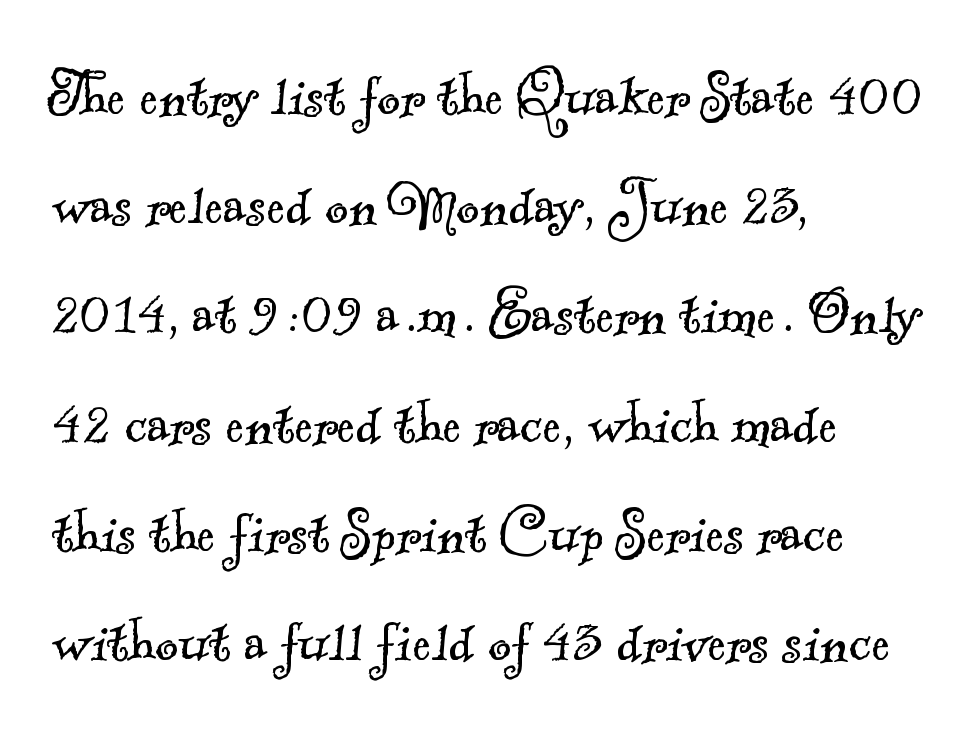
{"serif": "yes", "bold": "no", "weight": "light", "width": "normal", "x_height": "small", "monospaced": "no", "underline": "no", "align": "left", "line_spacing": "normal", "line_spacing_ratio": 1.56, "letter_spacing": "normal", "letter_spacing_em": 0.0, "glyph_px": 70}
